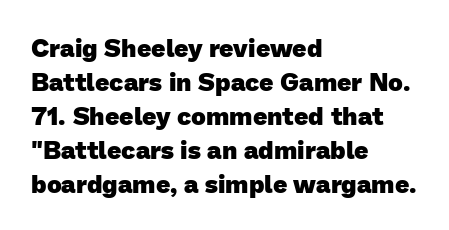
Q: Is the text bold? A: Yes.
Q: Is the text underlined? A: No.
Q: How is the paragraph aligned? A: Left-aligned.
Q: Is the spacing between letters normal or unusually wide? A: Normal.
Q: Is the spacing between lines tight, normal or loose? A: Normal.
